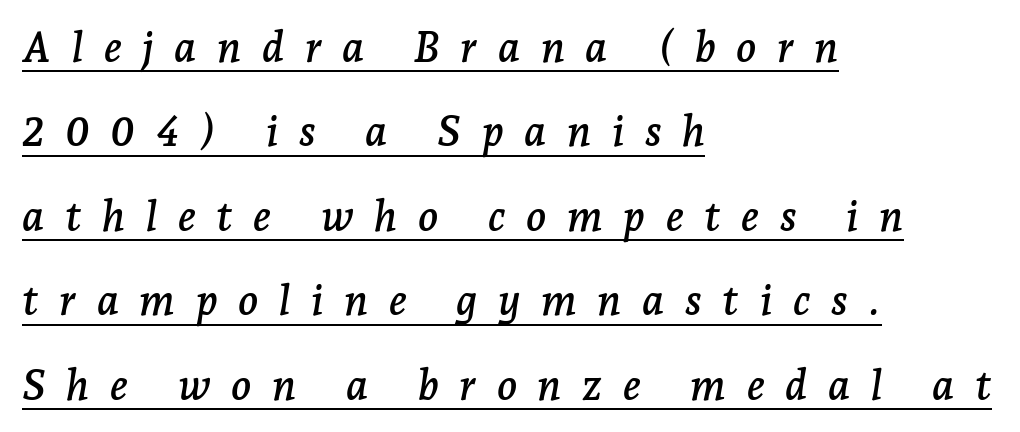
Each letter's strokes conclude with small projecting serifs. Notice how the stems are inclined rather than vertical — that's the hallmark of italics. This sample carries an underscore along the baseline area. The rendering uses natural spacing where letterforms have individual widths. The line texture is sparse and dotted thanks to wide tracking. Typeset ragged right — the left edge is the straight one.
